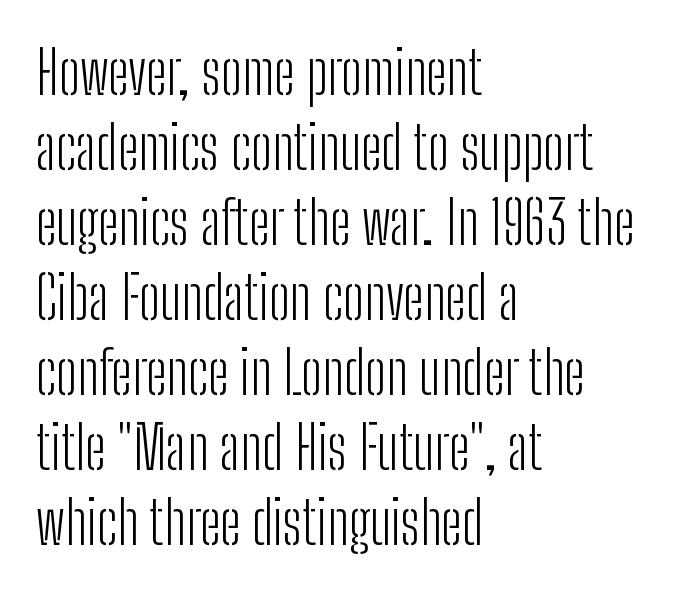
Q: Is the text bold? A: No.
Q: Is the text italic (slanted)? A: No, it is upright.
Q: Is the typeface a serif or a sans-serif typeface? A: Sans-serif.
Q: Is the text underlined? A: No.
Q: How is the paragraph aligned? A: Left-aligned.
Q: Is the spacing between letters normal or unusually wide? A: Normal.
Q: Is the spacing between lines tight, normal or loose? A: Normal.
Q: Width (condensed, normal, or wide)? A: Condensed.
Q: Stroke contrast? A: Low.
Q: x-height? A: Medium.
Q: Monospaced? A: No.
